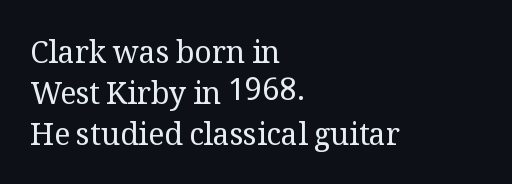
The image shows 30 px regular-weight serif type, upright; set left-aligned, normal line spacing (1.36x), normal letter spacing, not underlined; medium stroke contrast and a medium x-height.
